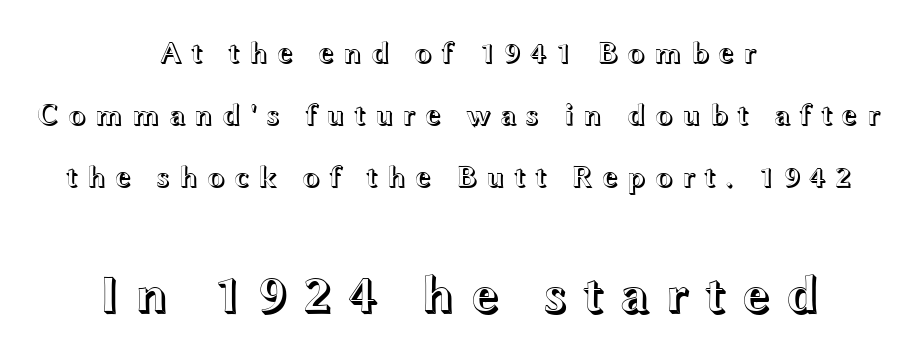
The image shows 53 px wide type, upright; set centered, loose line spacing (2.06x), unusually wide letter spacing (+0.28 em), not underlined; the second (bottom) block is 1.77x larger; a medium x-height.
